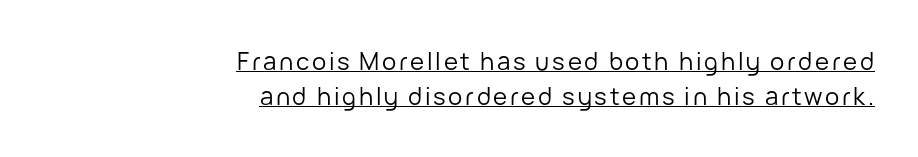
Q: Is the text bold? A: No.
Q: Is the text italic (slanted)? A: No, it is upright.
Q: Is the text underlined? A: Yes.
Q: How is the paragraph aligned? A: Right-aligned.
Q: Is the spacing between lines tight, normal or loose? A: Normal.
